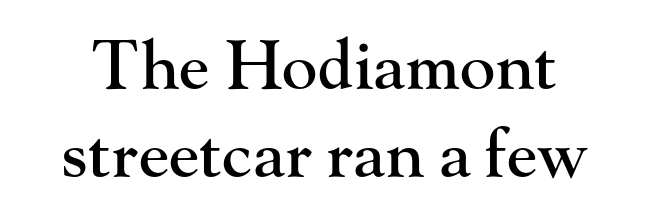
{"serif": "yes", "italic": "no", "width": "normal", "stroke_contrast": "high", "x_height": "small", "monospaced": "no", "underline": "no", "line_spacing": "normal", "line_spacing_ratio": 1.32, "letter_spacing": "normal", "letter_spacing_em": 0.0, "glyph_px": 67}
